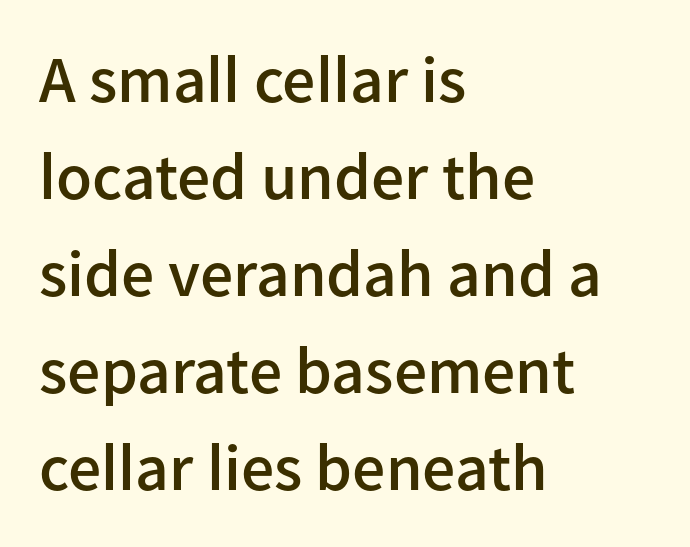
The typesetter chose a ragged-right arrangement here. The passage shown is semibold, sitting just below true bold. The type sits square on the baseline with zero lean. Do the characters align in a grid? No, the font is proportional.
